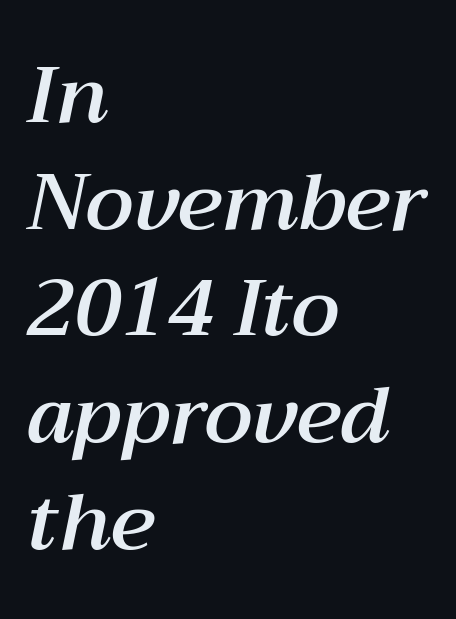
The image shows 79 px text type, italic (leaning right); set left-aligned, normal line spacing (1.35x), normal letter spacing, not underlined; medium stroke contrast and a medium x-height.
